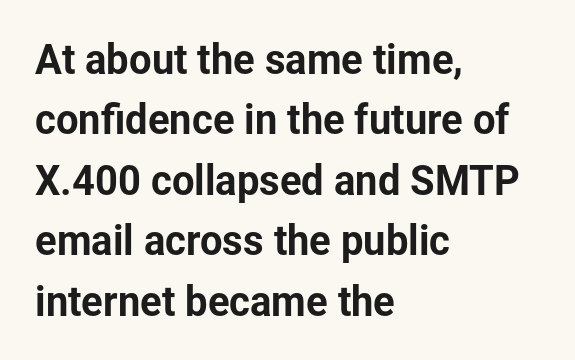
The image shows 40 px sans-serif type, upright; set left-aligned, normal line spacing (1.51x), normal letter spacing, not underlined; low stroke contrast and a medium x-height.
